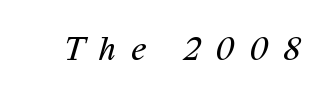
Q: Is the text bold? A: No.
Q: Is the typeface a serif or a sans-serif typeface? A: Sans-serif.
Q: Is the text underlined? A: No.
Q: Is the spacing between letters normal or unusually wide? A: Unusually wide.
Q: Width (condensed, normal, or wide)? A: Normal.
Q: Stroke contrast? A: Medium.
Q: x-height? A: Medium.
Q: Monospaced? A: No.
